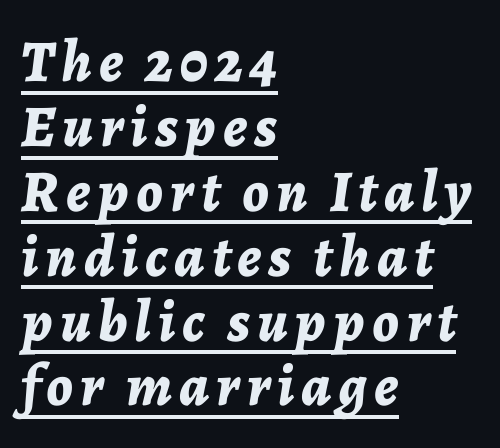
Q: Is the text bold? A: Yes.
Q: Is the text italic (slanted)? A: Yes, it leans right by about 7 degrees.
Q: Is the text underlined? A: Yes.
Q: How is the paragraph aligned? A: Left-aligned.
Q: Is the spacing between lines tight, normal or loose? A: Tight.
Q: Width (condensed, normal, or wide)? A: Normal.
Q: Stroke contrast? A: Low.
Q: x-height? A: Medium.
Q: Monospaced? A: No.
